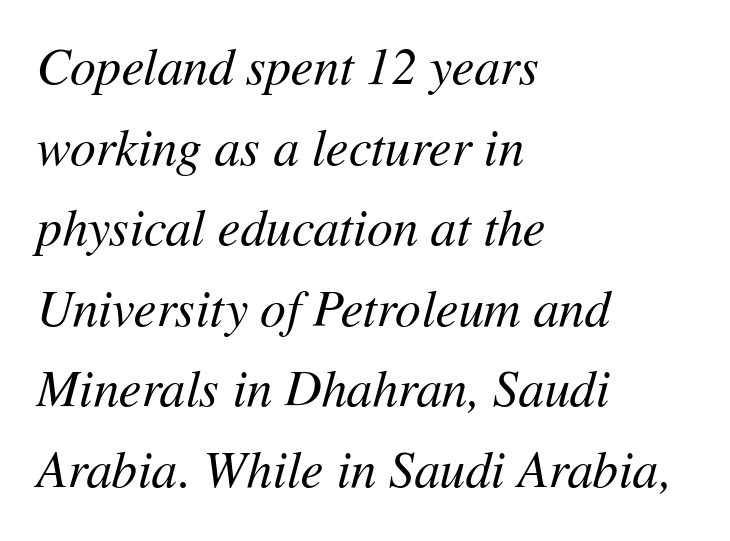
{"italic": "yes", "lean": "right", "slant_degrees": 11, "bold": "no", "weight": "regular", "width": "normal", "stroke_contrast": "medium", "x_height": "medium", "monospaced": "no", "underline": "no", "align": "left", "line_spacing": "normal", "line_spacing_ratio": 1.58, "letter_spacing": "normal", "letter_spacing_em": 0.0, "glyph_px": 51}
